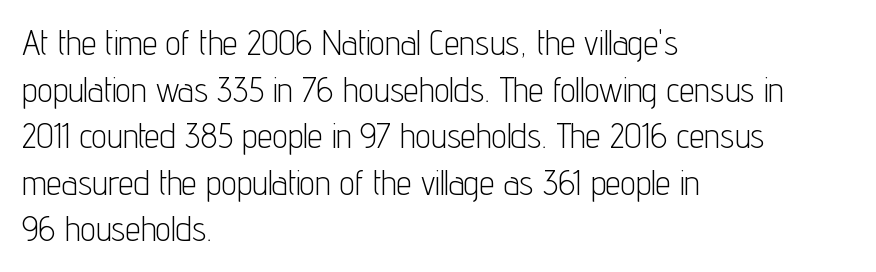
Q: Is the text bold? A: No.
Q: Is the text italic (slanted)? A: No, it is upright.
Q: Is the typeface a serif or a sans-serif typeface? A: Sans-serif.
Q: Is the text underlined? A: No.
Q: How is the paragraph aligned? A: Left-aligned.
Q: Is the spacing between letters normal or unusually wide? A: Normal.
Q: Is the spacing between lines tight, normal or loose? A: Normal.
Q: Width (condensed, normal, or wide)? A: Condensed.
Q: Stroke contrast? A: Low.
Q: x-height? A: Medium.
Q: Monospaced? A: No.
